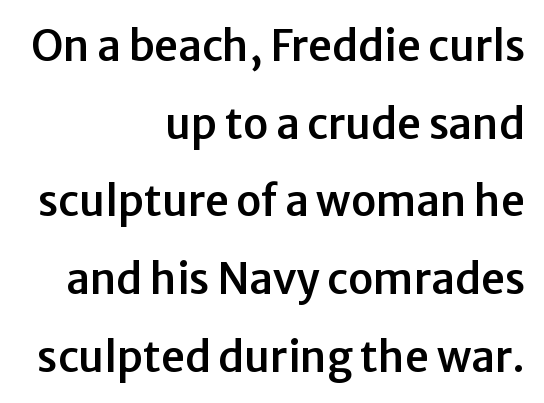
Each word holds together tightly as a unit, with standard inter-letter gaps. The letters advance in unequal steps, a hallmark of proportional type. Is the block centered? No — it sits flush against the right margin. The foot of each line stays bare and open.
